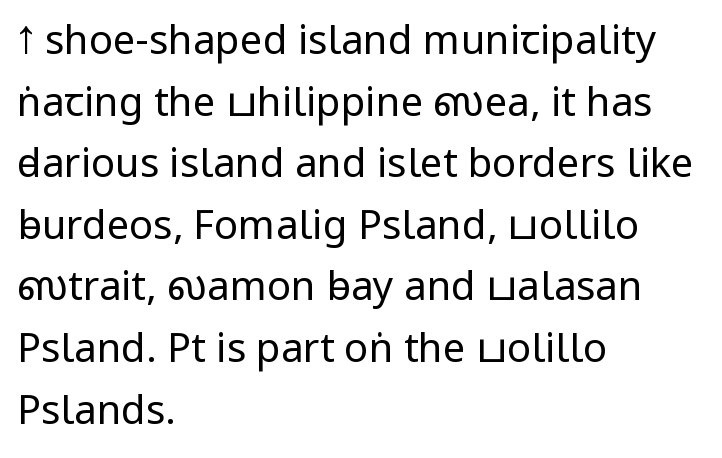
Q: Is the text bold? A: No.
Q: Is the text italic (slanted)? A: No, it is upright.
Q: Is the typeface a serif or a sans-serif typeface? A: Sans-serif.
Q: Is the text underlined? A: No.
Q: How is the paragraph aligned? A: Left-aligned.
Q: Is the spacing between letters normal or unusually wide? A: Normal.
Q: Is the spacing between lines tight, normal or loose? A: Normal.
Q: Width (condensed, normal, or wide)? A: Condensed.
Q: Stroke contrast? A: Low.
Q: x-height? A: Large.
Q: Monospaced? A: No.
